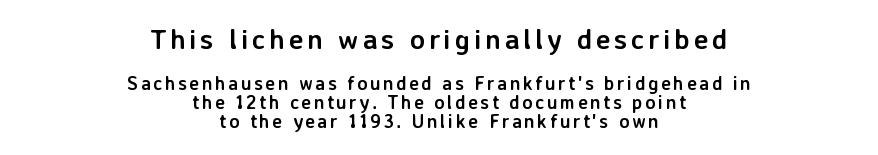
The image shows 28 px semibold sans-serif type, upright; set centered, tight line spacing (1.0x), not underlined; the first (top) block is 1.47x larger; low stroke contrast and a medium x-height.
